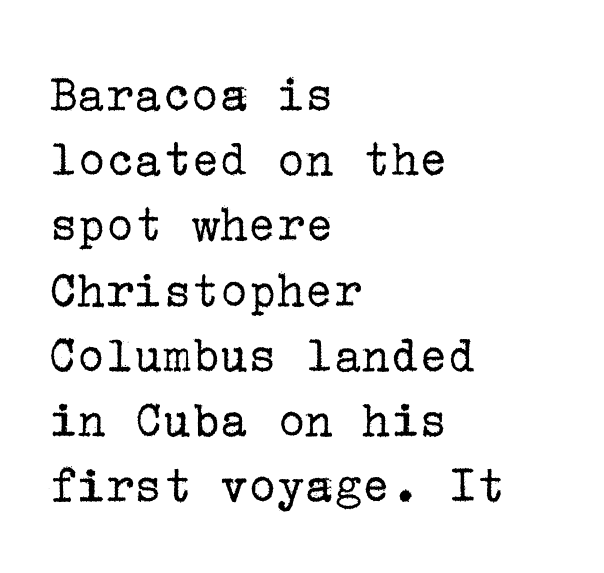
{"serif": "yes", "italic": "no", "bold": "no", "weight": "regular", "width": "normal", "stroke_contrast": "low", "x_height": "medium", "underline": "no", "align": "left", "line_spacing_ratio": 1.23, "letter_spacing": "normal", "letter_spacing_em": 0.0, "glyph_px": 53}
